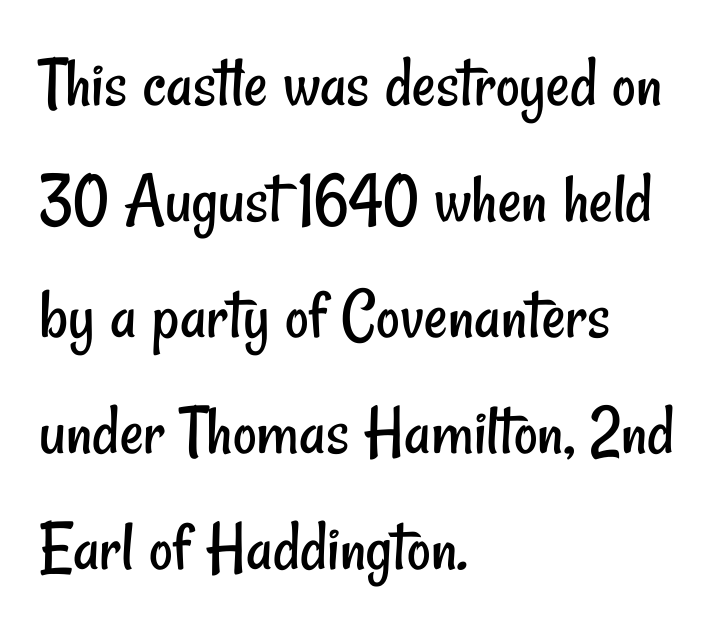
Think of a printed novel: that variable character pitch is what you see here. Vertically, the passage feels balanced, rows spaced as you'd expect. Teacher's note: observe the even left margin — that is flush-left alignment. Bare-footed words on every line. Weight: regular or lighter. Honestly, the letter spacing is just normal — you wouldn't notice it.
